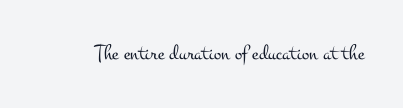
Q: Is the text bold? A: No.
Q: Is the text italic (slanted)? A: Yes.
Q: Is the text underlined? A: No.
Q: Is the spacing between letters normal or unusually wide? A: Normal.
